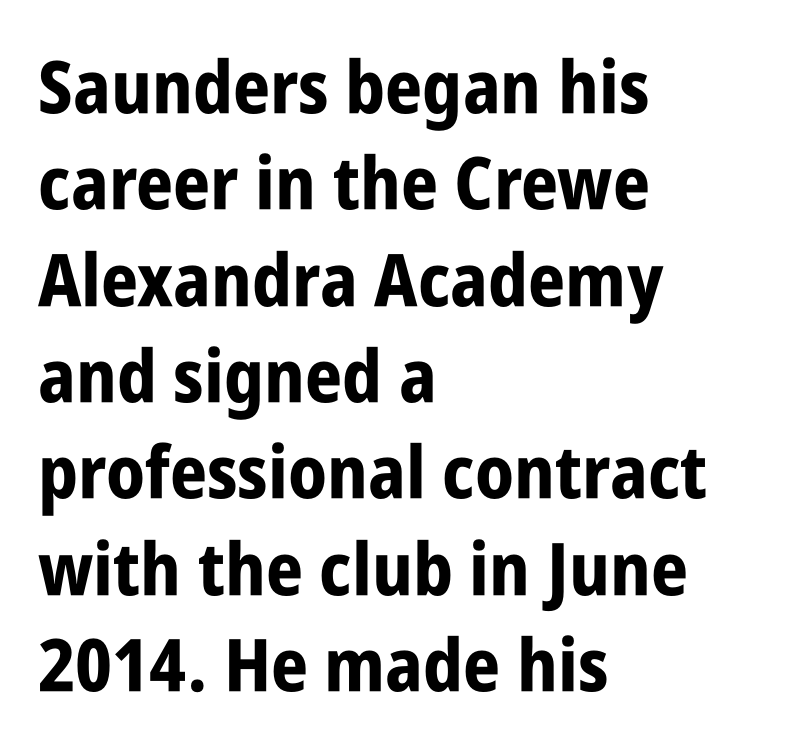
The image shows 73 px bold, condensed sans-serif type, upright; set left-aligned, normal line spacing (1.32x), normal letter spacing, not underlined; low stroke contrast and a large x-height.
